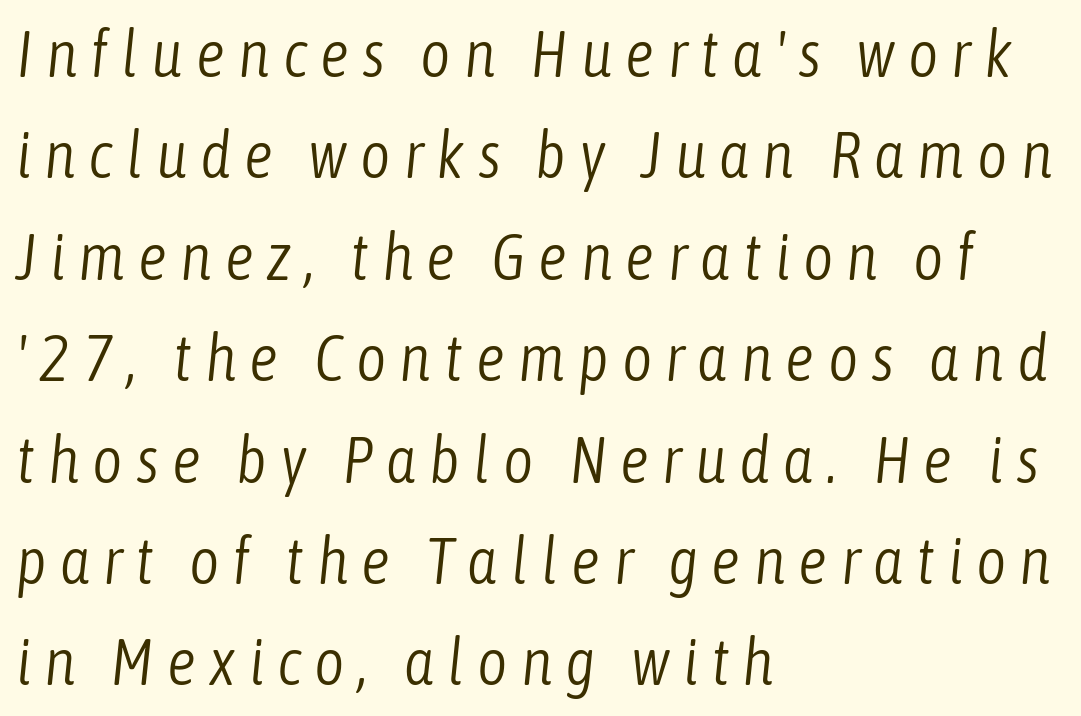
Q: Is the text bold? A: No.
Q: Is the text italic (slanted)? A: Yes, it leans right by about 6 degrees.
Q: Is the text underlined? A: No.
Q: How is the paragraph aligned? A: Left-aligned.
Q: Is the spacing between letters normal or unusually wide? A: Unusually wide.
Q: Is the spacing between lines tight, normal or loose? A: Normal.
Q: Width (condensed, normal, or wide)? A: Condensed.
Q: Stroke contrast? A: Low.
Q: x-height? A: Medium.
Q: Monospaced? A: No.
